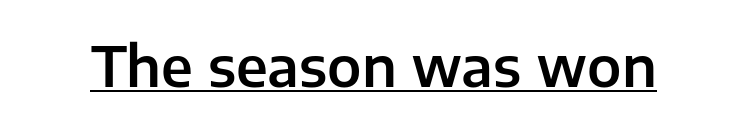
{"serif": "no", "italic": "no", "width": "normal", "stroke_contrast": "low", "x_height": "medium", "monospaced": "no", "underline": "yes", "letter_spacing": "normal", "letter_spacing_em": 0.0, "glyph_px": 55}
